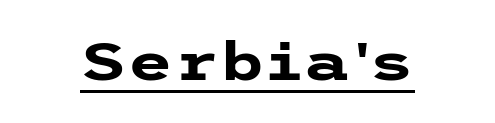
The image shows 53 px heavy, wide sans-serif type, upright; set normal letter spacing, underlined; low stroke contrast and a medium x-height.
